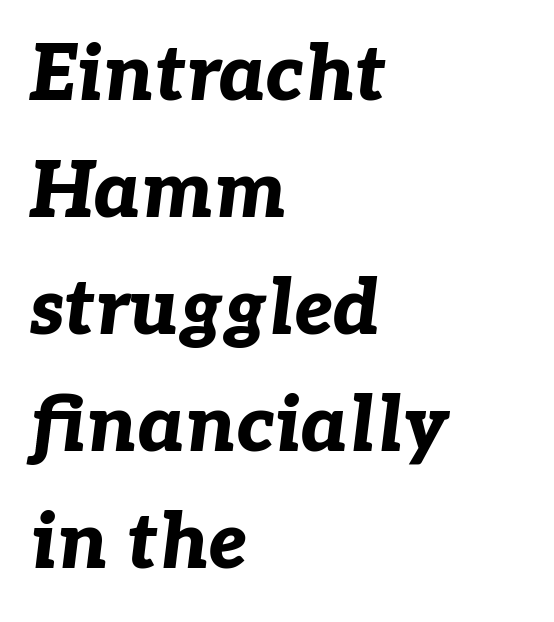
{"italic": "yes", "lean": "right", "slant_degrees": 7, "bold": "yes", "weight": "bold", "width": "normal", "stroke_contrast": "low", "x_height": "medium", "monospaced": "no", "underline": "no", "align": "left", "line_spacing": "normal", "line_spacing_ratio": 1.52, "letter_spacing": "normal", "letter_spacing_em": 0.0, "glyph_px": 77}
